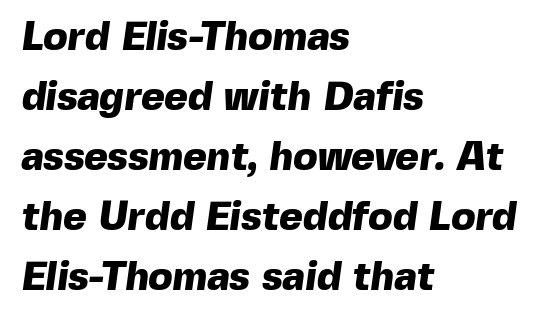
The image shows 40 px heavy sans-serif type; set left-aligned, normal line spacing (1.5x), normal letter spacing, not underlined; a medium x-height.
